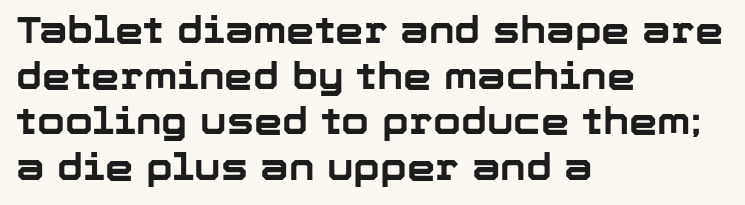
Look at the tracking — it's just the regular setting, nothing added. The glyphs are unaccompanied by any horizontal stroke below them. These lines are rendered in a variable-pitch font. The passage is arranged the way most books set body copy — flush left. Posture: straight, roman, zero tilt.
